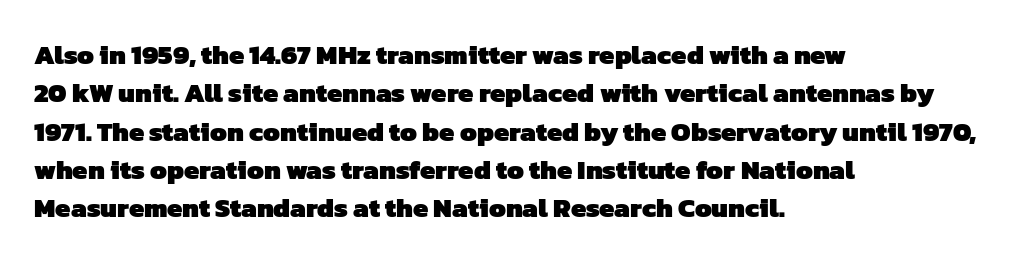
The setting favours the left margin, as ordinary paragraphs usually do. The baseline area is clear. Each glyph is drawn with heavy, bold strokes. Standard letterfit; no display-style spreading of the glyphs. A normal amount of white space separates one row of letters from the next.
